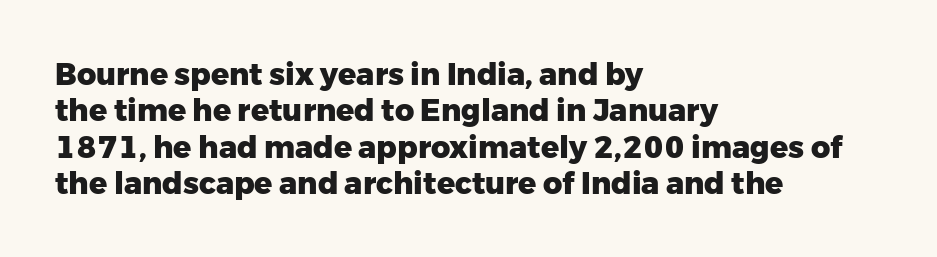
{"serif": "no", "italic": "no", "bold": "yes", "weight": "heavy", "width": "normal", "stroke_contrast": "low", "x_height": "medium", "monospaced": "no", "underline": "no", "align": "left", "line_spacing_ratio": 1.21, "letter_spacing": "normal", "letter_spacing_em": 0.0, "glyph_px": 30}
